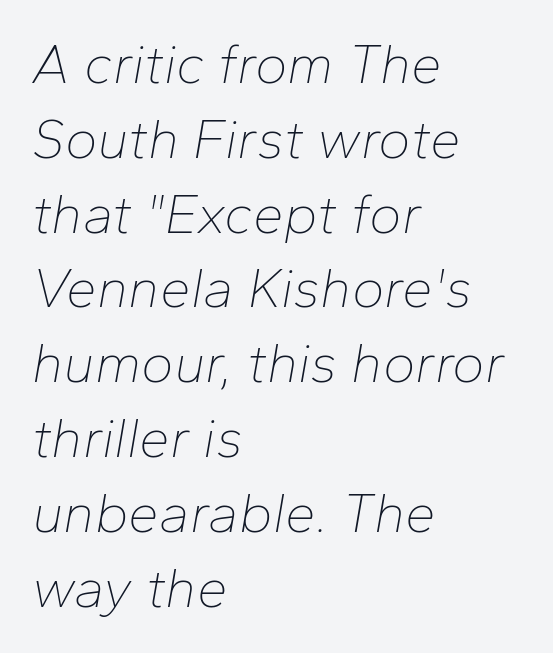
The image shows 55 px thin type, italic (leaning right); set left-aligned, normal line spacing (1.36x), normal letter spacing, not underlined; low stroke contrast and a medium x-height.
